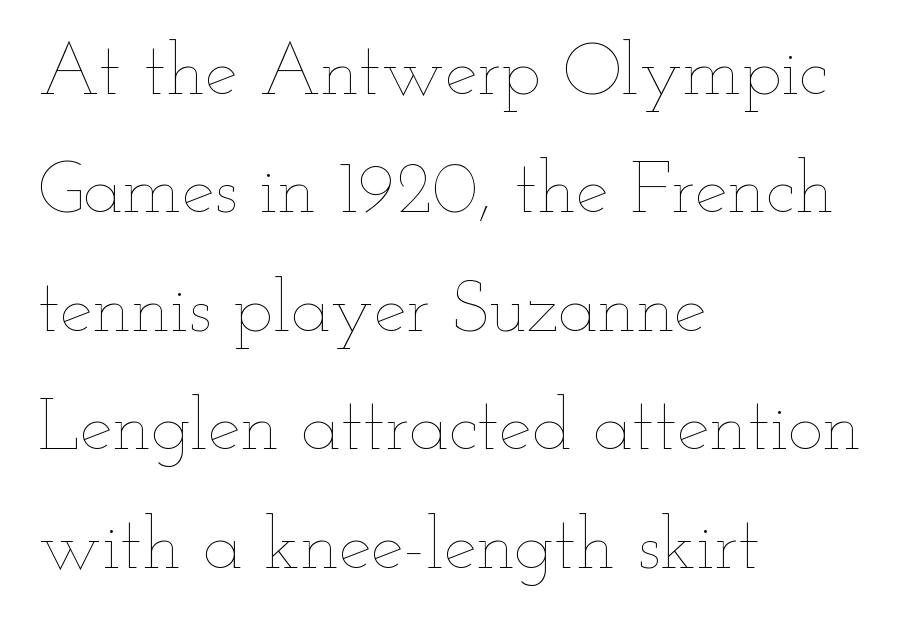
The words here are not underlined. Words appear dense and cohesive because spacing is normal. Compared with a centered layout, this one pins lines to the left instead. The rendering uses natural spacing where letterforms have individual widths.
